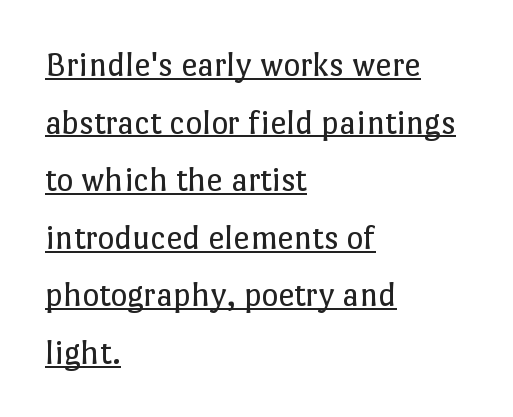
Q: Is the text bold? A: No.
Q: Is the text italic (slanted)? A: No, it is upright.
Q: Is the text underlined? A: Yes.
Q: How is the paragraph aligned? A: Left-aligned.
Q: Is the spacing between letters normal or unusually wide? A: Normal.
Q: Is the spacing between lines tight, normal or loose? A: Normal.
Q: Width (condensed, normal, or wide)? A: Normal.
Q: Stroke contrast? A: Low.
Q: x-height? A: Medium.
Q: Monospaced? A: No.
